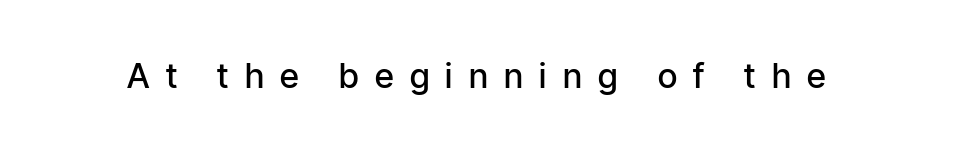
I'd describe the lettering as semibold — firm but not a full bold. Check the space under the baseline: it is left empty. Note: no serifs on the glyphs. A typesetter would call this proportional, since set widths differ per character. Caption: expanded tracking, letters set apart.
